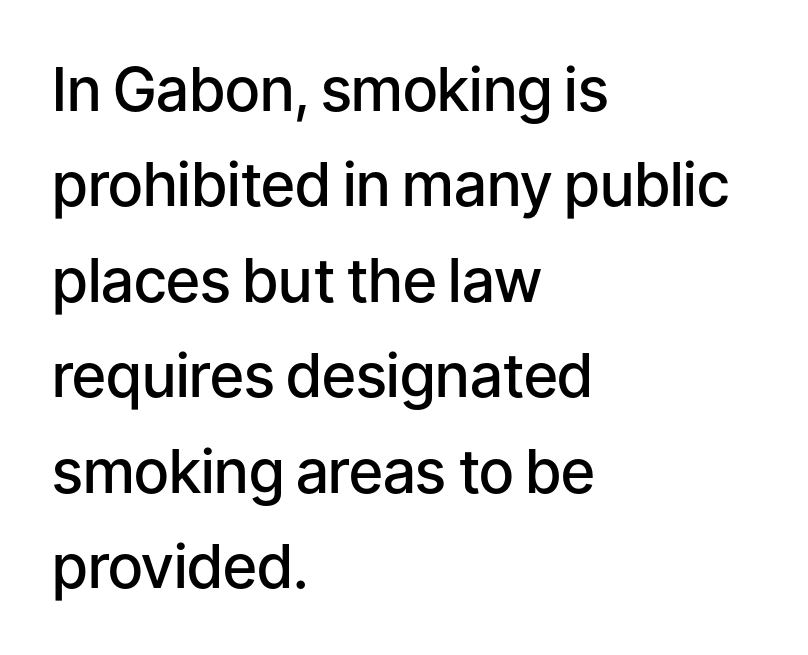
Q: Is the text bold? A: Semi-bold.
Q: Is the text italic (slanted)? A: No, it is upright.
Q: Is the typeface a serif or a sans-serif typeface? A: Sans-serif.
Q: Is the text underlined? A: No.
Q: How is the paragraph aligned? A: Left-aligned.
Q: Is the spacing between letters normal or unusually wide? A: Normal.
Q: Is the spacing between lines tight, normal or loose? A: Normal.
Q: Width (condensed, normal, or wide)? A: Normal.
Q: Stroke contrast? A: Low.
Q: x-height? A: Medium.
Q: Monospaced? A: No.
